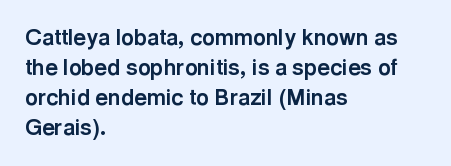
The paragraph shown leans on its left margin. This block has exactly the height ordinary leading produces. Italic: no, the glyphs are upright roman. The baseline area is clear.
